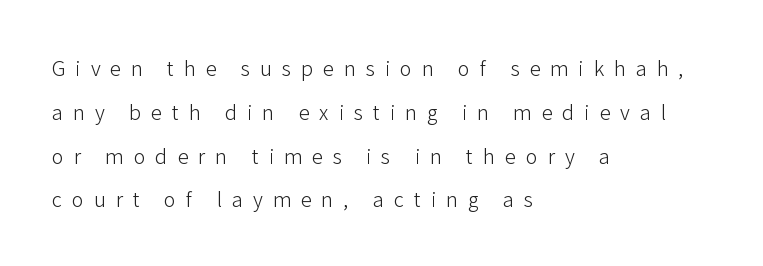
{"italic": "no", "bold": "no", "underline": "no", "align": "left", "line_spacing": "loose", "line_spacing_ratio": 2.19, "letter_spacing": "wide", "letter_spacing_em": 0.5, "glyph_px": 20}
